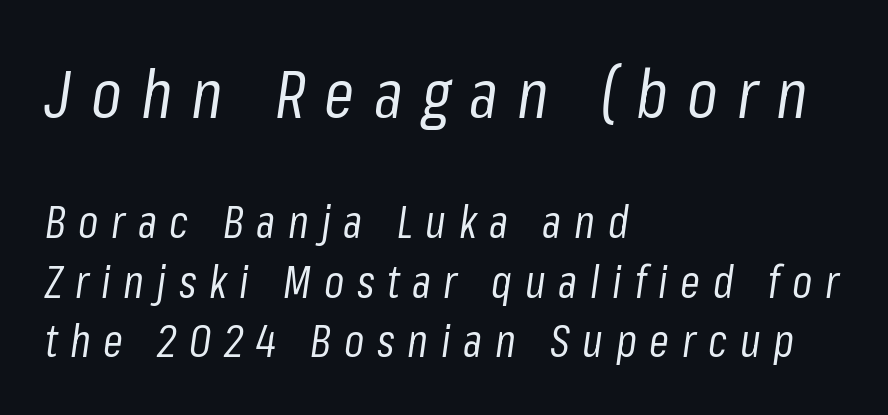
You get the large type first, then a drop to smaller type. Compared with a centered layout, this one pins lines to the left instead. Designer's note — italics engaged. Tracking here is generous; glyphs stand well apart from one another.
